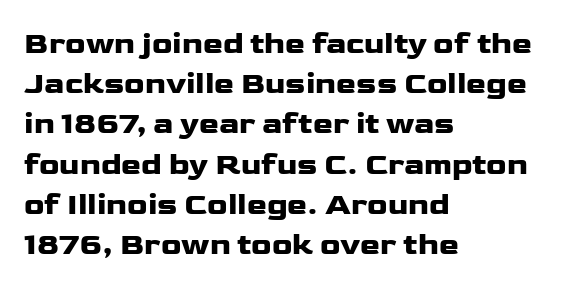
Q: Is the text italic (slanted)? A: No, it is upright.
Q: Is the typeface a serif or a sans-serif typeface? A: Sans-serif.
Q: Is the text underlined? A: No.
Q: How is the paragraph aligned? A: Left-aligned.
Q: Is the spacing between letters normal or unusually wide? A: Normal.
Q: Is the spacing between lines tight, normal or loose? A: Normal.
Q: Width (condensed, normal, or wide)? A: Wide.
Q: Stroke contrast? A: Low.
Q: x-height? A: Medium.
Q: Monospaced? A: No.
